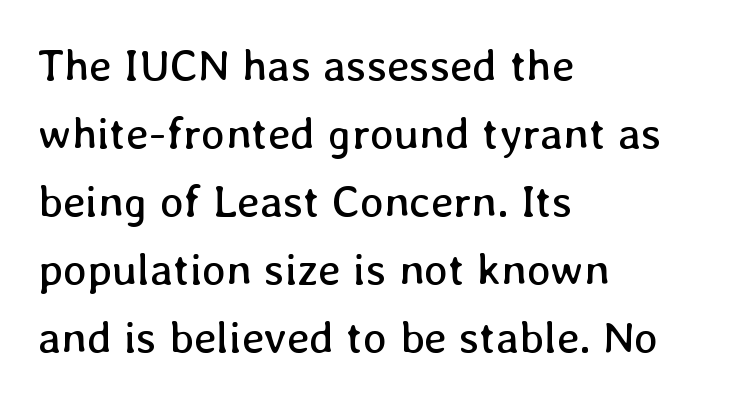
{"italic": "no", "bold": "no", "weight": "regular", "width": "normal", "stroke_contrast": "low", "x_height": "medium", "monospaced": "no", "underline": "no", "align": "left", "line_spacing": "normal", "line_spacing_ratio": 1.51, "letter_spacing": "normal", "letter_spacing_em": 0.0, "glyph_px": 45}
